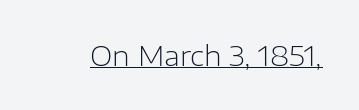
Q: Is the text bold? A: No.
Q: Is the text italic (slanted)? A: No, it is upright.
Q: Is the typeface a serif or a sans-serif typeface? A: Sans-serif.
Q: Is the text underlined? A: Yes.
Q: Is the spacing between letters normal or unusually wide? A: Normal.
Q: Width (condensed, normal, or wide)? A: Normal.
Q: Stroke contrast? A: Low.
Q: x-height? A: Medium.
Q: Monospaced? A: No.
